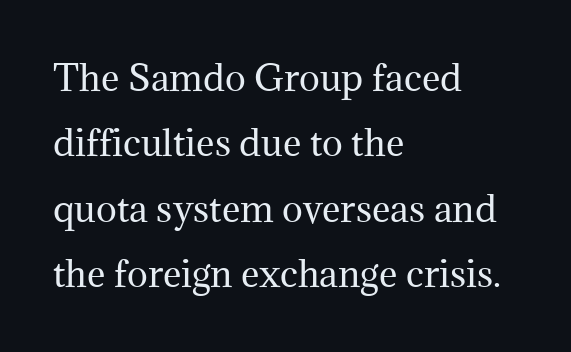
Tracking here is standard; glyphs follow each other at the usual distance. Tall strokes in this sample are plumb rather than angled. The rendering shows small feet on the letterforms — a serif design. Which margin do the lines hug? The left one — the right edge is uneven.
